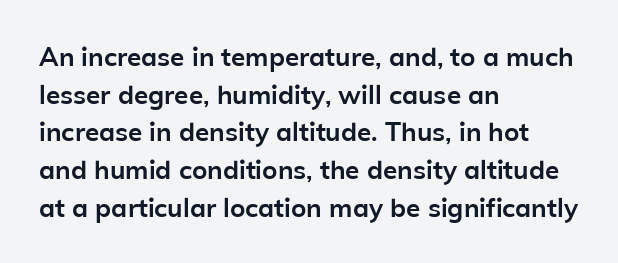
Q: Is the text bold? A: Yes.
Q: Is the text italic (slanted)? A: No, it is upright.
Q: Is the text underlined? A: No.
Q: How is the paragraph aligned? A: Left-aligned.
Q: Is the spacing between letters normal or unusually wide? A: Normal.
Q: Is the spacing between lines tight, normal or loose? A: Normal.
